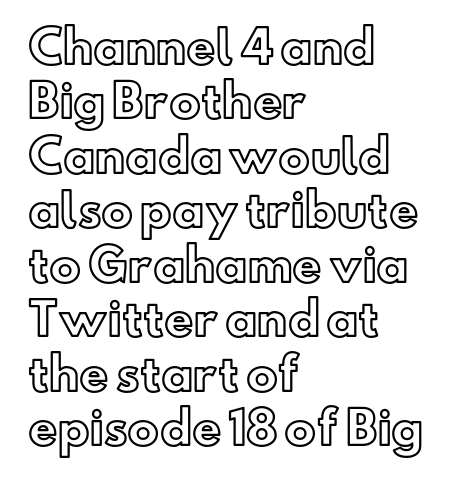
{"italic": "no", "width": "normal", "x_height": "small", "monospaced": "no", "underline": "no", "align": "left", "line_spacing_ratio": 1.21, "letter_spacing": "normal", "letter_spacing_em": 0.0, "glyph_px": 45}
